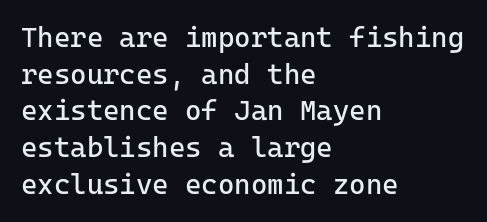
{"serif": "no", "italic": "no", "bold": "no", "weight": "regular", "width": "normal", "stroke_contrast": "low", "x_height": "medium", "monospaced": "yes", "underline": "no", "align": "left", "line_spacing": "normal", "line_spacing_ratio": 1.31, "letter_spacing": "normal", "letter_spacing_em": 0.0, "glyph_px": 28}
